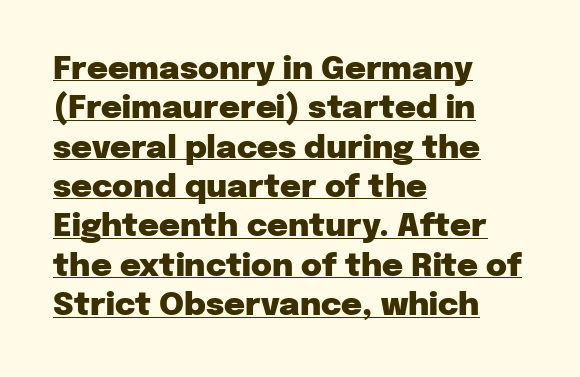
The image shows 32 px heavy sans-serif type, upright; set left-aligned, line spacing 1.23x, normal letter spacing, underlined; low stroke contrast and a medium x-height.
